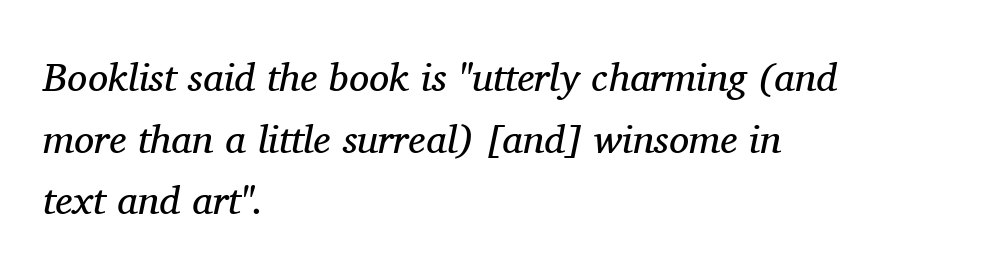
{"serif": "yes", "italic": "yes", "lean": "right", "slant_degrees": 11, "bold": "no", "weight": "regular", "width": "normal", "stroke_contrast": "medium", "x_height": "medium", "monospaced": "no", "underline": "no", "align": "left", "line_spacing": "normal", "line_spacing_ratio": 1.54, "letter_spacing": "normal", "letter_spacing_em": 0.0, "glyph_px": 40}
